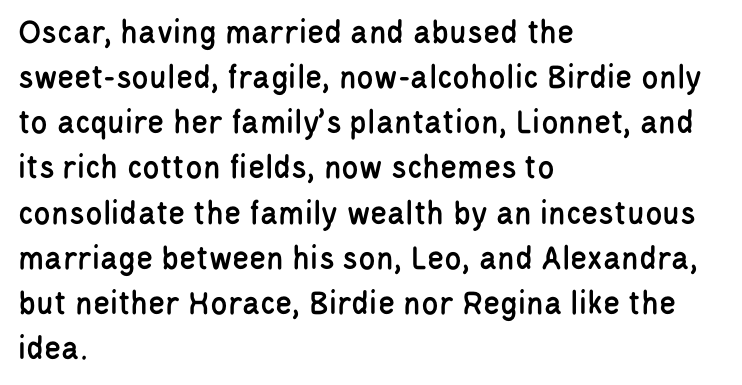
The image shows 35 px condensed sans-serif type, upright; set left-aligned, normal line spacing (1.29x), normal letter spacing, not underlined; low stroke contrast and a large x-height.
